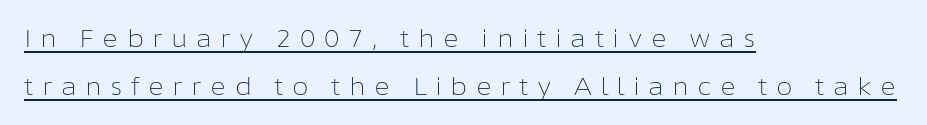
Here the glyphs are tracked loosely, breaking word shapes into spaced letters. This is roman type, the default non-slanted kind. The rendering uses a large line-height, opening up the rows. Quick note: underline on. Unbolded letterforms with no extra heft. The typesetter chose a ragged-right arrangement here.
